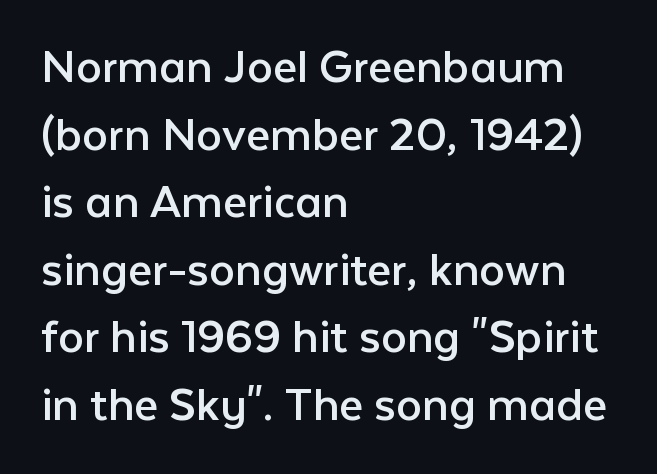
The image shows 52 px regular-weight sans-serif type, upright; set left-aligned, normal line spacing (1.3x), normal letter spacing, not underlined; low stroke contrast and a medium x-height.
